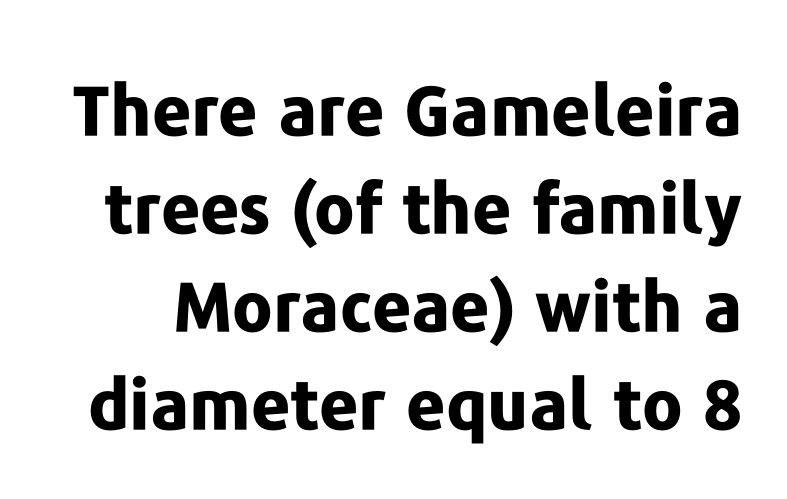
Q: Is the text bold? A: Yes.
Q: Is the text italic (slanted)? A: No, it is upright.
Q: Is the typeface a serif or a sans-serif typeface? A: Sans-serif.
Q: Is the text underlined? A: No.
Q: Is the spacing between letters normal or unusually wide? A: Normal.
Q: Is the spacing between lines tight, normal or loose? A: Normal.
Q: Width (condensed, normal, or wide)? A: Normal.
Q: Stroke contrast? A: Low.
Q: x-height? A: Medium.
Q: Monospaced? A: No.
